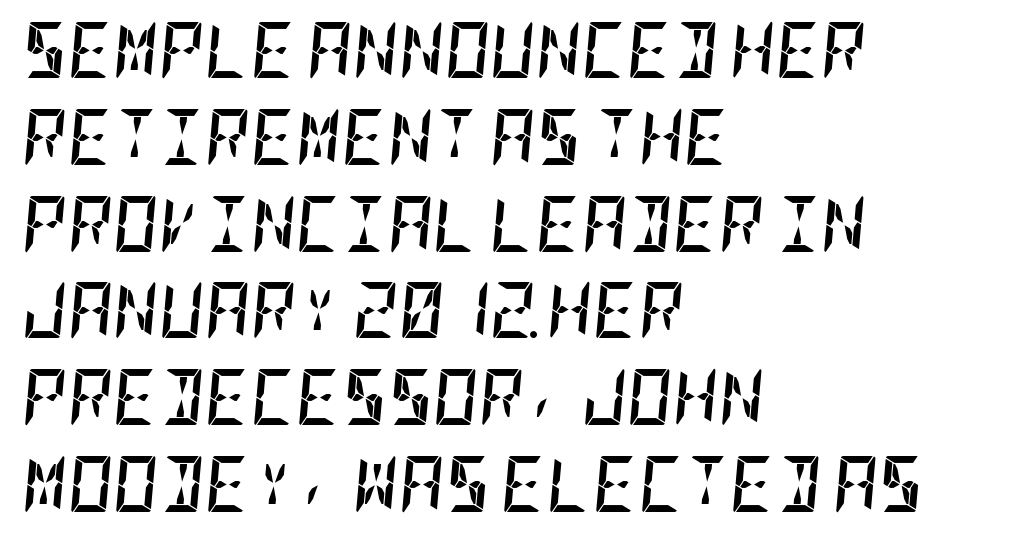
Q: Is the text bold? A: Yes.
Q: Is the text italic (slanted)? A: Yes, it leans right by about 5 degrees.
Q: Is the text underlined? A: No.
Q: How is the paragraph aligned? A: Left-aligned.
Q: Is the spacing between letters normal or unusually wide? A: Normal.
Q: Is the spacing between lines tight, normal or loose? A: Normal.
Q: Width (condensed, normal, or wide)? A: Condensed.
Q: Stroke contrast? A: Low.
Q: x-height? A: Large.
